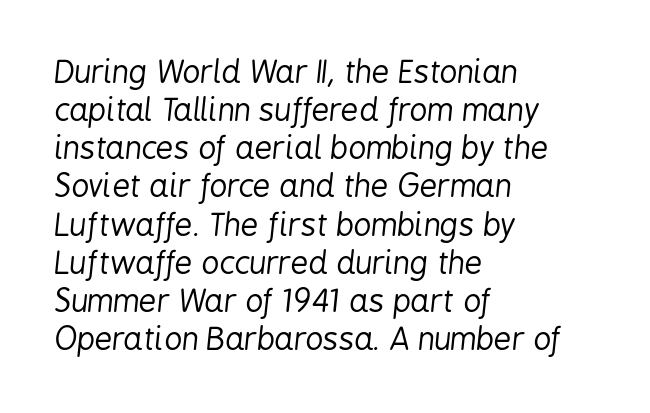
Q: Is the text bold? A: No.
Q: Is the text italic (slanted)? A: Yes, it leans right by about 6 degrees.
Q: Is the text underlined? A: No.
Q: How is the paragraph aligned? A: Left-aligned.
Q: Is the spacing between letters normal or unusually wide? A: Normal.
Q: Width (condensed, normal, or wide)? A: Condensed.
Q: Stroke contrast? A: Low.
Q: x-height? A: Medium.
Q: Monospaced? A: No.
